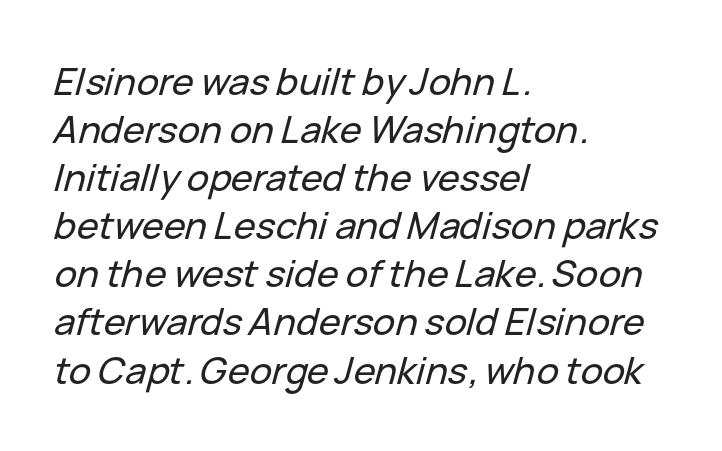
Q: Is the text italic (slanted)? A: Yes, it leans right by about 15 degrees.
Q: Is the text underlined? A: No.
Q: How is the paragraph aligned? A: Left-aligned.
Q: Is the spacing between letters normal or unusually wide? A: Normal.
Q: Is the spacing between lines tight, normal or loose? A: Normal.
Q: Width (condensed, normal, or wide)? A: Normal.
Q: Stroke contrast? A: Low.
Q: x-height? A: Medium.
Q: Monospaced? A: No.
